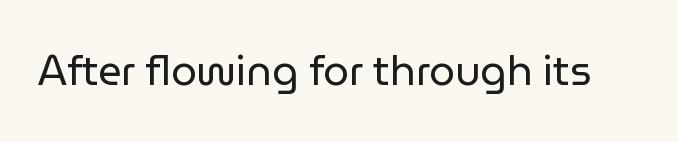
The image shows 41 px regular-weight sans-serif type, upright; set normal letter spacing, not underlined; low stroke contrast and a medium x-height.
